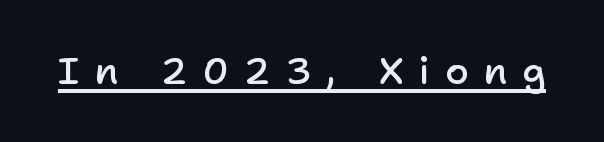
Q: Is the text bold? A: Semi-bold.
Q: Is the text italic (slanted)? A: No, it is upright.
Q: Is the typeface a serif or a sans-serif typeface? A: Sans-serif.
Q: Is the text underlined? A: Yes.
Q: Is the spacing between letters normal or unusually wide? A: Unusually wide.
Q: Width (condensed, normal, or wide)? A: Normal.
Q: Stroke contrast? A: Low.
Q: x-height? A: Medium.
Q: Monospaced? A: No.
